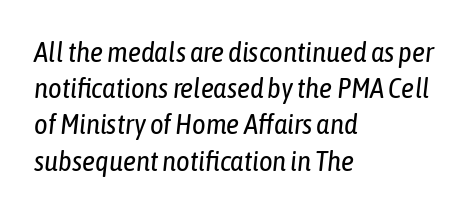
{"italic": "yes", "lean": "right", "slant_degrees": 6, "bold": "no", "weight": "regular", "width": "condensed", "stroke_contrast": "low", "x_height": "medium", "monospaced": "no", "underline": "no", "align": "left", "line_spacing": "normal", "line_spacing_ratio": 1.25, "letter_spacing": "normal", "letter_spacing_em": 0.0, "glyph_px": 29}
